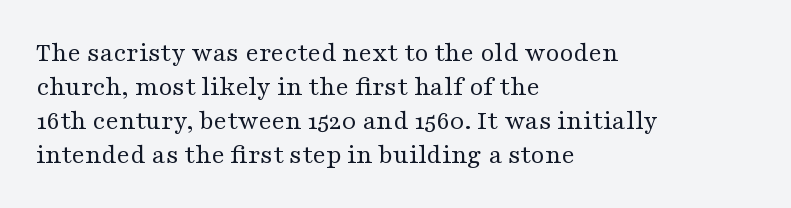
Letter spacing: default. A serif font was chosen for this passage. These lines stack with their left ends in a neat column. Proportional: the letters do not fall into vertical columns.
